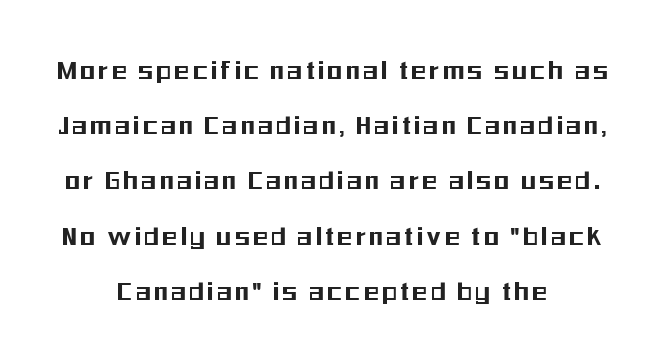
{"serif": "no", "italic": "no", "width": "condensed", "stroke_contrast": "medium", "x_height": "medium", "monospaced": "no", "underline": "no", "align": "center", "line_spacing_ratio": 1.84, "glyph_px": 30}
